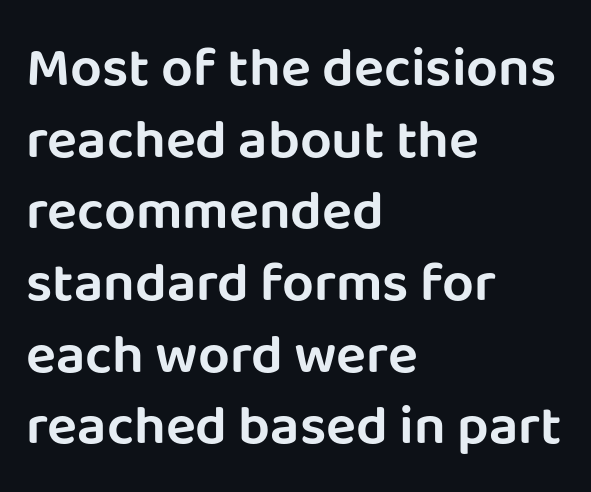
Caption: multi-line text, flush left, ragged right. Each letter's strokes conclude bluntly, with no projecting serifs. Line spacing here is normal. This sample uses an upright cut, with every glyph sitting square on the baseline. The baseline area is clear.
